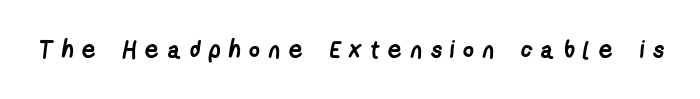
Bold? Absolutely — the strokes are thick and heavy. Inter-character spacing is expanded well beyond the font's built-in metrics. Each row of text sits above clean, open space.
